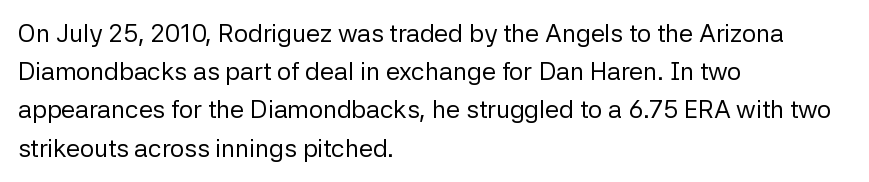
The image shows 25 px text type, upright; set left-aligned, normal line spacing (1.53x), normal letter spacing, not underlined.
